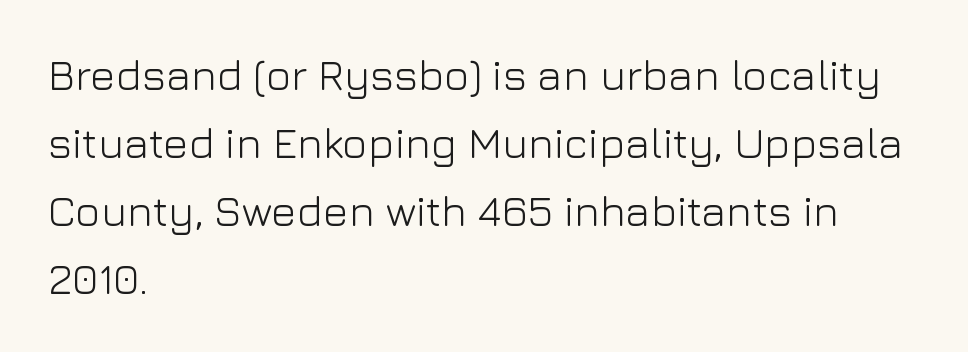
Q: Is the text bold? A: No.
Q: Is the text italic (slanted)? A: No, it is upright.
Q: Is the typeface a serif or a sans-serif typeface? A: Sans-serif.
Q: Is the text underlined? A: No.
Q: How is the paragraph aligned? A: Left-aligned.
Q: Is the spacing between letters normal or unusually wide? A: Normal.
Q: Is the spacing between lines tight, normal or loose? A: Normal.
Q: Width (condensed, normal, or wide)? A: Normal.
Q: Stroke contrast? A: Low.
Q: x-height? A: Medium.
Q: Monospaced? A: No.
